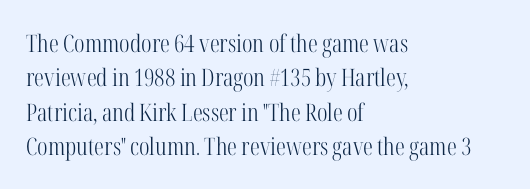
{"italic": "no", "bold": "no", "underline": "no", "align": "left", "line_spacing": "normal", "line_spacing_ratio": 1.43, "letter_spacing": "normal", "letter_spacing_em": 0.0, "glyph_px": 24}
